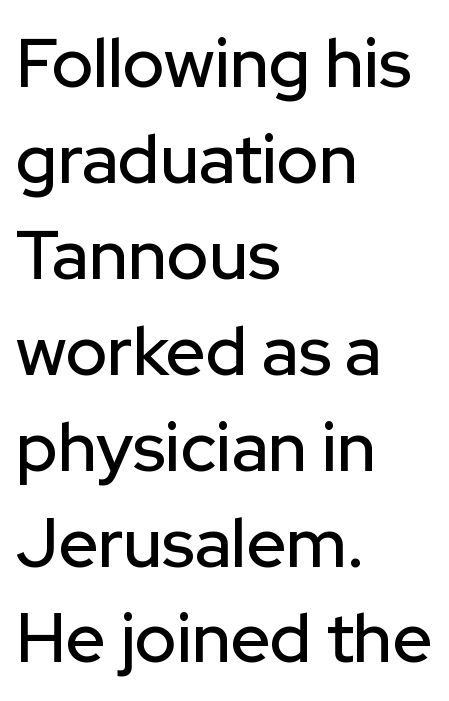
The type family on display is of the sans-serif kind. Standard letterfit; no display-style spreading of the glyphs. The axis of the letterforms is exactly vertical. Looks like regular typesetting: each glyph gets only the width it needs.
